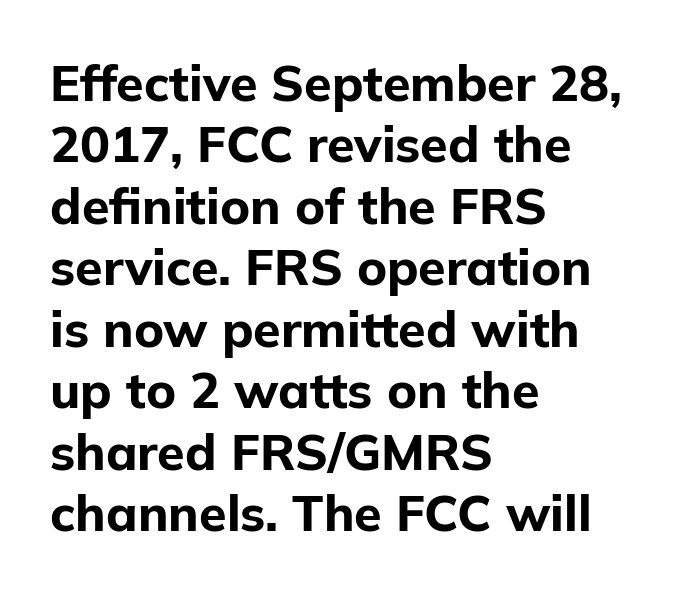
It's the straight-up-and-down kind of type. I'd describe the lettering as bold — thick and assertive. Alignment: flush left. Think of a printed novel: that variable character pitch is what you see here. The face used here is a sans, in the tradition of grotesques and geometrics. This rendering features lettering with no underline.
